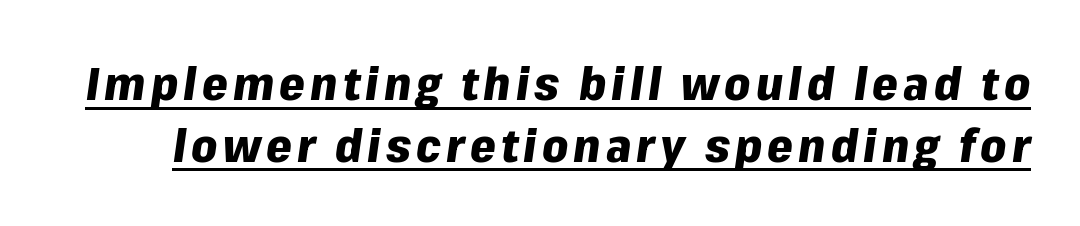
Q: Is the text bold? A: Yes.
Q: Is the text italic (slanted)? A: Yes, it leans right by about 8 degrees.
Q: Is the text underlined? A: Yes.
Q: Is the spacing between lines tight, normal or loose? A: Normal.
Q: Width (condensed, normal, or wide)? A: Normal.
Q: Stroke contrast? A: Low.
Q: x-height? A: Medium.
Q: Monospaced? A: No.
